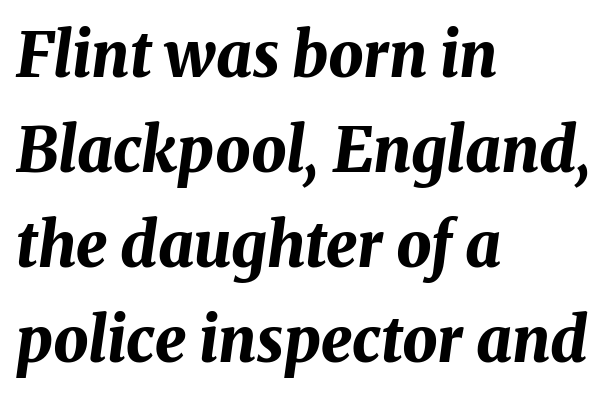
The image shows 62 px bold type, italic (leaning right); set left-aligned, normal line spacing (1.53x), normal letter spacing, not underlined; medium stroke contrast and a medium x-height.
